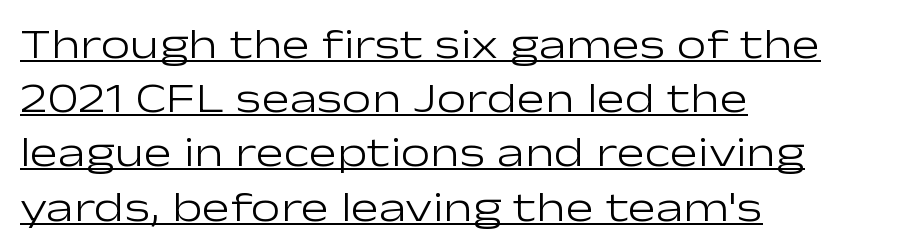
Vertical strokes here are truly vertical. Do the characters align in a grid? No, the font is proportional. Bold? No — there's no thickening of the strokes. Each line of the rendering has a horizontal stroke beneath the glyphs.
